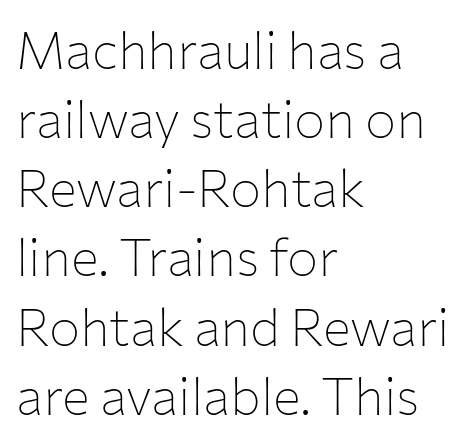
The image shows 52 px thin sans-serif type, upright; set left-aligned, normal line spacing (1.33x), normal letter spacing, not underlined; low stroke contrast and a medium x-height.
